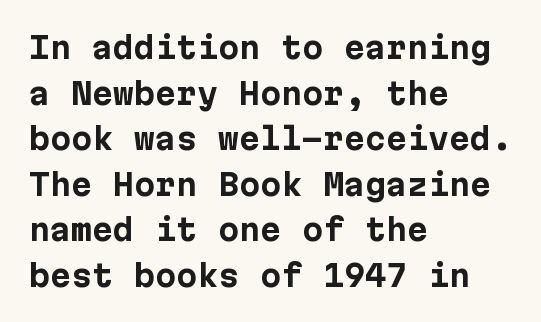
Q: Is the text bold? A: Yes.
Q: Is the text italic (slanted)? A: No, it is upright.
Q: Is the typeface a serif or a sans-serif typeface? A: Sans-serif.
Q: Is the text underlined? A: No.
Q: How is the paragraph aligned? A: Left-aligned.
Q: Is the spacing between letters normal or unusually wide? A: Normal.
Q: Is the spacing between lines tight, normal or loose? A: Normal.
Q: Width (condensed, normal, or wide)? A: Normal.
Q: Stroke contrast? A: Low.
Q: x-height? A: Medium.
